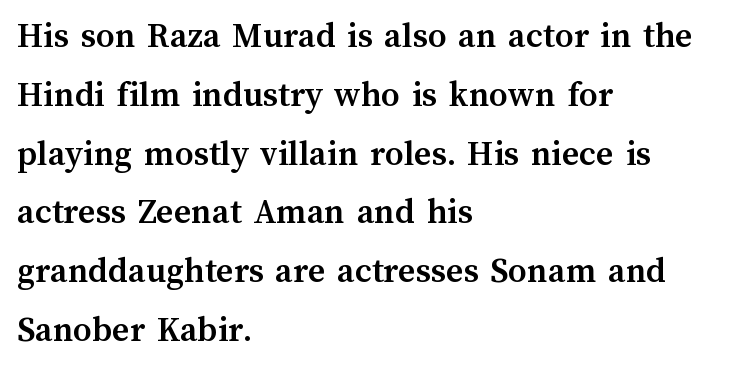
Q: Is the text bold? A: Yes.
Q: Is the text italic (slanted)? A: No, it is upright.
Q: Is the text underlined? A: No.
Q: How is the paragraph aligned? A: Left-aligned.
Q: Is the spacing between letters normal or unusually wide? A: Normal.
Q: Is the spacing between lines tight, normal or loose? A: Normal.
Q: Width (condensed, normal, or wide)? A: Normal.
Q: Stroke contrast? A: Medium.
Q: x-height? A: Medium.
Q: Monospaced? A: No.
